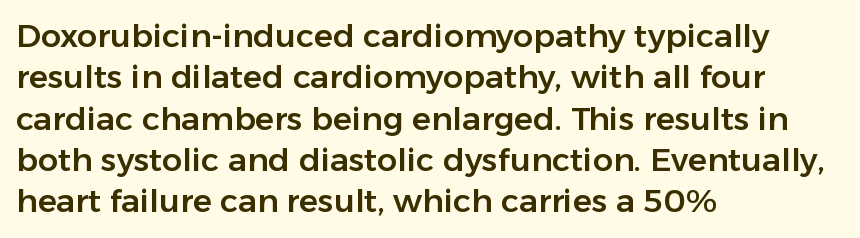
The image shows 32 px sans-serif type, upright; set left-aligned, normal line spacing (1.29x), normal letter spacing, not underlined; low stroke contrast and a medium x-height.
